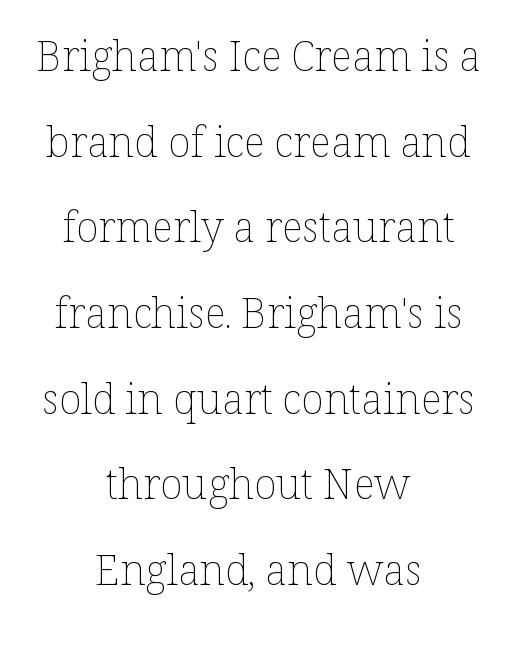
The image shows 42 px thin type, upright; set centered, loose line spacing (2.04x), normal letter spacing, not underlined; low stroke contrast and a medium x-height.
